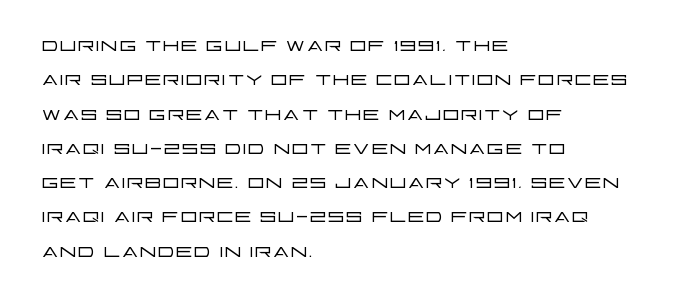
{"italic": "no", "bold": "no", "underline": "no", "align": "left", "line_spacing": "normal", "line_spacing_ratio": 1.27, "letter_spacing": "normal", "letter_spacing_em": 0.0, "glyph_px": 27}
